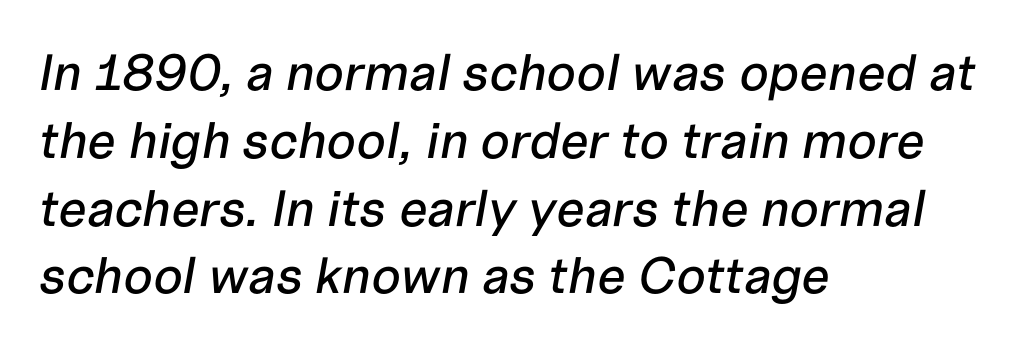
Q: Is the text italic (slanted)? A: Yes, it leans right by about 10 degrees.
Q: Is the text underlined? A: No.
Q: How is the paragraph aligned? A: Left-aligned.
Q: Is the spacing between letters normal or unusually wide? A: Normal.
Q: Is the spacing between lines tight, normal or loose? A: Normal.
Q: Width (condensed, normal, or wide)? A: Normal.
Q: Stroke contrast? A: Low.
Q: x-height? A: Medium.
Q: Monospaced? A: No.
